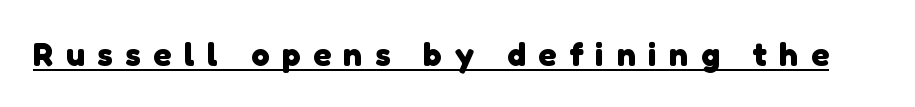
Are there feet on the stems? There aren't — it's a sans. A continuous stroke trails under the words, as in a hyperlink. Is the letter spacing exaggerated? Yes — the characters are pushed far apart. Do the characters align in a grid? No, the font is proportional. Heft: maximum for text — a bold.
